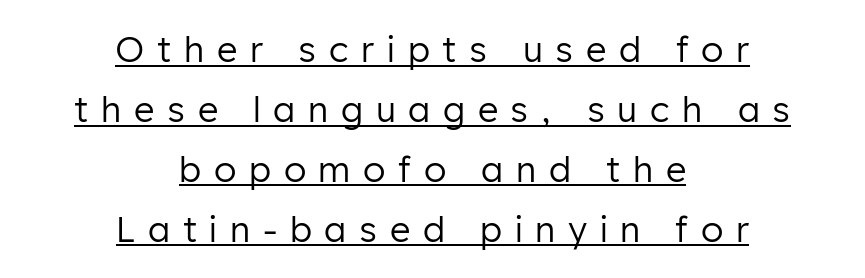
The image shows 35 px regular-weight sans-serif type, upright; set centered, line spacing 1.71x, unusually wide letter spacing (+0.36 em), underlined; low stroke contrast and a medium x-height.
